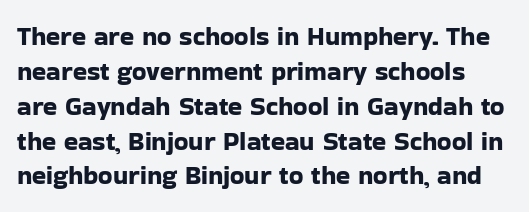
Q: Is the text italic (slanted)? A: No, it is upright.
Q: Is the text underlined? A: No.
Q: Is the spacing between letters normal or unusually wide? A: Normal.
Q: Is the spacing between lines tight, normal or loose? A: Normal.
